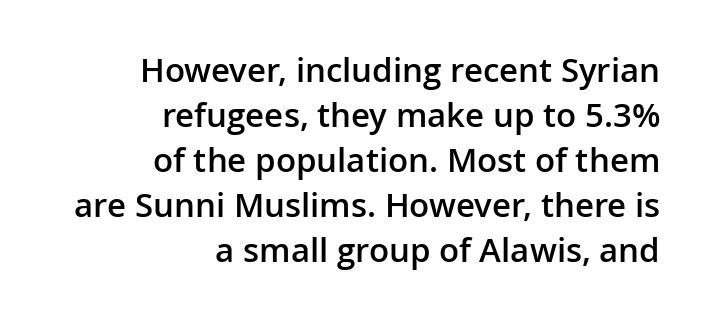
{"serif": "no", "italic": "no", "bold": "semi", "weight": "semibold", "width": "normal", "stroke_contrast": "low", "x_height": "medium", "monospaced": "no", "underline": "no", "align": "right", "line_spacing": "normal", "line_spacing_ratio": 1.36, "letter_spacing": "normal", "letter_spacing_em": 0.0, "glyph_px": 33}
